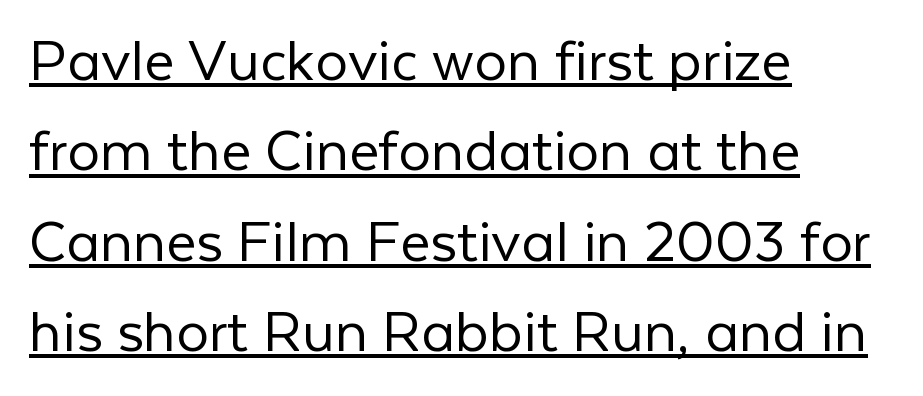
The image shows 65 px light sans-serif type, upright; set left-aligned, normal line spacing (1.39x), normal letter spacing, underlined; low stroke contrast and a medium x-height.
